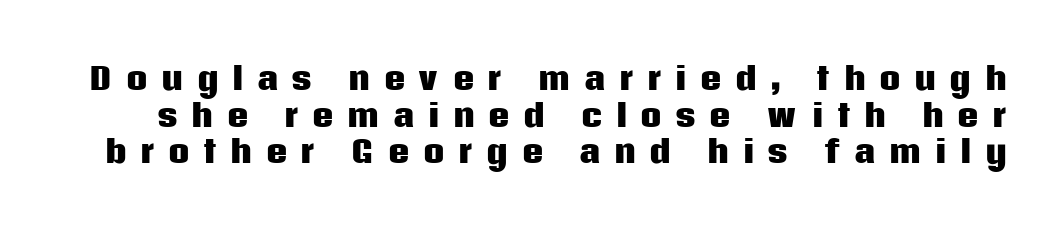
Q: Is the text bold? A: Yes.
Q: Is the text italic (slanted)? A: No, it is upright.
Q: Is the typeface a serif or a sans-serif typeface? A: Sans-serif.
Q: Is the text underlined? A: No.
Q: Is the spacing between letters normal or unusually wide? A: Unusually wide.
Q: Width (condensed, normal, or wide)? A: Normal.
Q: Stroke contrast? A: Low.
Q: x-height? A: Large.
Q: Monospaced? A: No.
